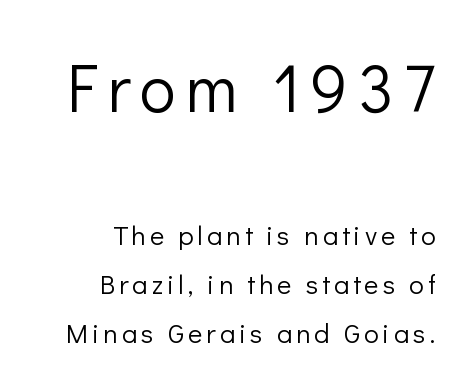
{"serif": "no", "italic": "no", "bold": "no", "weight": "light", "width": "normal", "stroke_contrast": "low", "x_height": "medium", "monospaced": "no", "underline": "no", "line_spacing_ratio": 1.81, "larger_block": "first", "size_ratio": 2.48, "glyph_px": 67}
